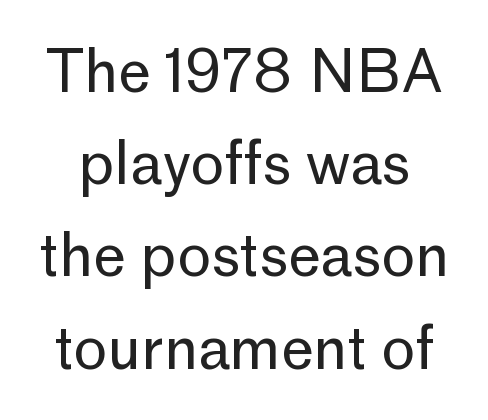
Q: Is the text bold? A: No.
Q: Is the text italic (slanted)? A: No, it is upright.
Q: Is the typeface a serif or a sans-serif typeface? A: Sans-serif.
Q: Is the text underlined? A: No.
Q: Is the spacing between letters normal or unusually wide? A: Normal.
Q: Is the spacing between lines tight, normal or loose? A: Normal.
Q: Width (condensed, normal, or wide)? A: Normal.
Q: Stroke contrast? A: Low.
Q: x-height? A: Medium.
Q: Monospaced? A: No.
